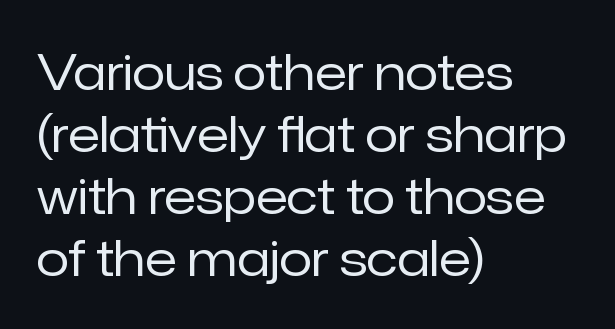
The image shows 48 px regular-weight sans-serif type, upright; set left-aligned, normal line spacing (1.29x), normal letter spacing, not underlined; low stroke contrast and a medium x-height.
